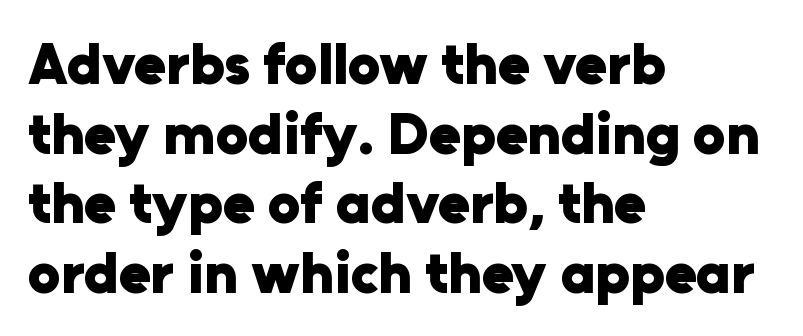
Q: Is the text bold? A: Yes.
Q: Is the text italic (slanted)? A: No, it is upright.
Q: Is the typeface a serif or a sans-serif typeface? A: Sans-serif.
Q: Is the text underlined? A: No.
Q: How is the paragraph aligned? A: Left-aligned.
Q: Is the spacing between letters normal or unusually wide? A: Normal.
Q: Width (condensed, normal, or wide)? A: Normal.
Q: Stroke contrast? A: Low.
Q: x-height? A: Medium.
Q: Monospaced? A: No.
